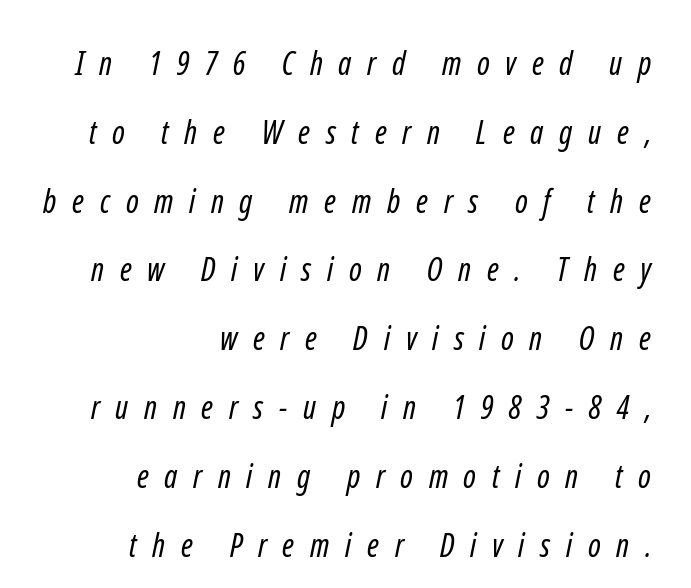
The string is rendered with underlining switched off. Does the copy run flush right? Yes — the right margin is perfectly even. You can tell from the bare stems that sans-serif type was used. Tracking value appears strongly positive — letters spread wide. Each letter keeps its own natural width here, so spacing adapts to shape. The typesetting does not lean heavy: it is not bold.
